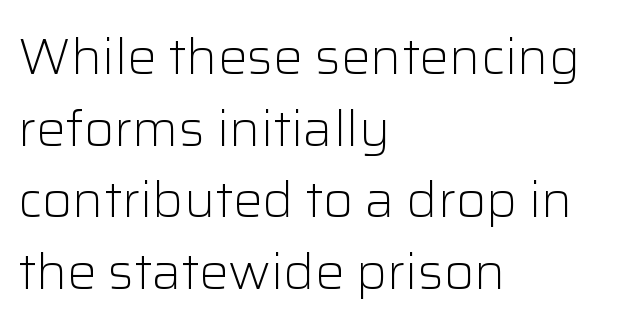
The rendering keeps characters at their native spacing. Any mark beneath the type? The region is blank. Note the varied advance widths — an 'i' is clearly narrower than an 'm'. A classic flush-left, rag-right setting is used for this passage. Unlike a traditional serif, this face leaves its strokes unadorned. No chunkiness to these letters — they're not bold.
